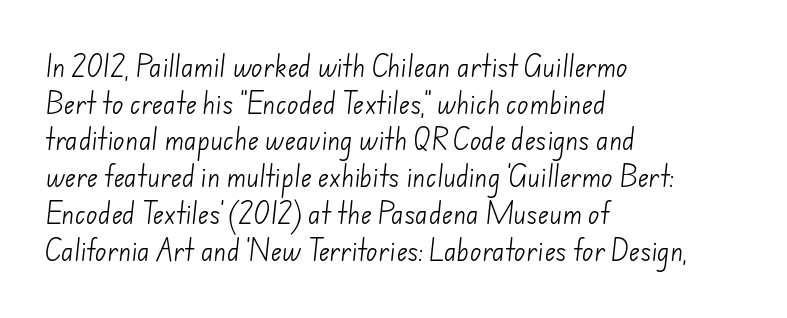
{"bold": "no", "underline": "no", "align": "left", "line_spacing": "normal", "line_spacing_ratio": 1.53, "letter_spacing": "normal", "letter_spacing_em": 0.0, "glyph_px": 24}
